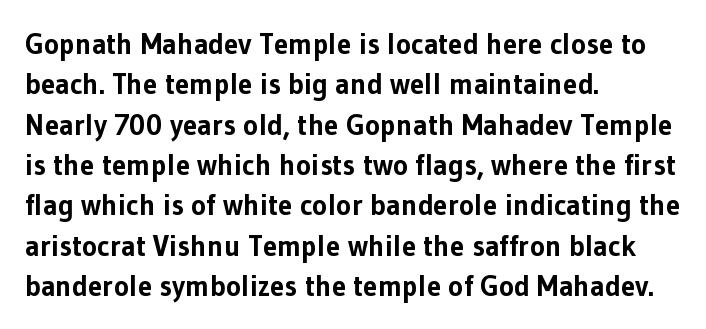
A typesetter would mark this as roman, not italic. Heavy, bold letterforms. The passage shown has conventional tracking throughout. No feet cap the strokes, marking this as sans-serif type.
